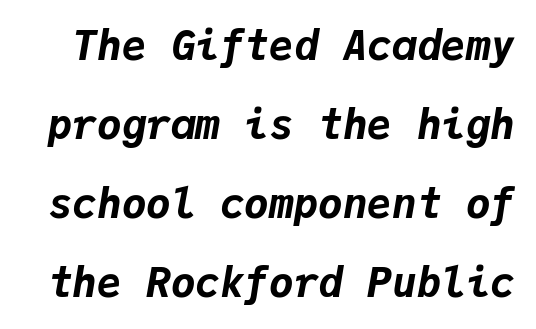
Q: Is the text bold? A: Yes.
Q: Is the text italic (slanted)? A: Yes, it leans right by about 9 degrees.
Q: Is the text underlined? A: No.
Q: Is the spacing between letters normal or unusually wide? A: Normal.
Q: Is the spacing between lines tight, normal or loose? A: Loose.
Q: Width (condensed, normal, or wide)? A: Normal.
Q: Stroke contrast? A: Low.
Q: x-height? A: Medium.
Q: Monospaced? A: Yes.
